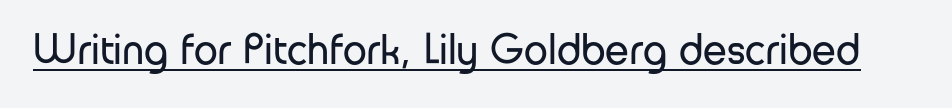
{"serif": "no", "italic": "no", "bold": "no", "weight": "regular", "width": "normal", "stroke_contrast": "low", "x_height": "medium", "monospaced": "no", "underline": "yes", "letter_spacing": "normal", "letter_spacing_em": 0.0, "glyph_px": 43}
